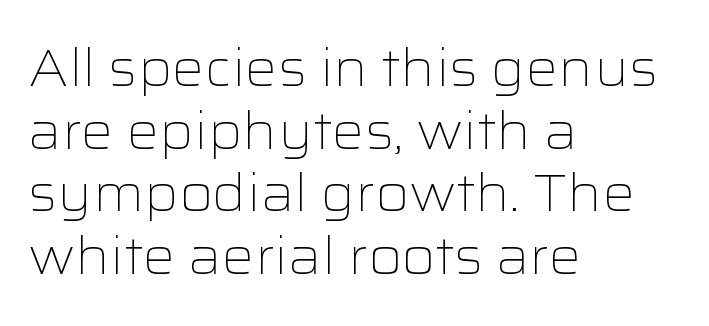
Q: Is the text bold? A: No.
Q: Is the text italic (slanted)? A: No, it is upright.
Q: Is the typeface a serif or a sans-serif typeface? A: Sans-serif.
Q: Is the text underlined? A: No.
Q: How is the paragraph aligned? A: Left-aligned.
Q: Is the spacing between letters normal or unusually wide? A: Normal.
Q: Width (condensed, normal, or wide)? A: Wide.
Q: Stroke contrast? A: Low.
Q: x-height? A: Medium.
Q: Monospaced? A: No.
